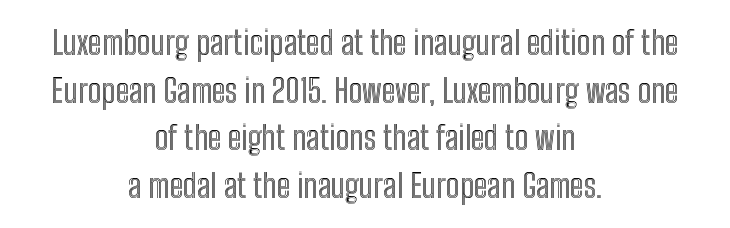
The image shows 33 px condensed type, upright; set centered, normal line spacing (1.44x), normal letter spacing, not underlined; a medium x-height.
